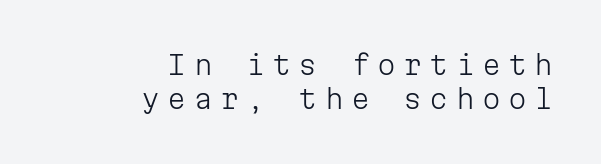
Q: Is the text bold? A: No.
Q: Is the text italic (slanted)? A: No, it is upright.
Q: Is the text underlined? A: No.
Q: How is the paragraph aligned? A: Right-aligned.
Q: Is the spacing between letters normal or unusually wide? A: Unusually wide.
Q: Is the spacing between lines tight, normal or loose? A: Normal.
